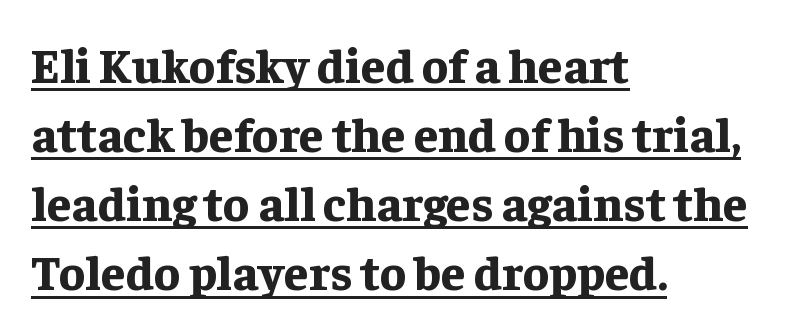
The image shows 49 px bold serif type, upright; set left-aligned, normal line spacing (1.41x), normal letter spacing, underlined; low stroke contrast and a medium x-height.
